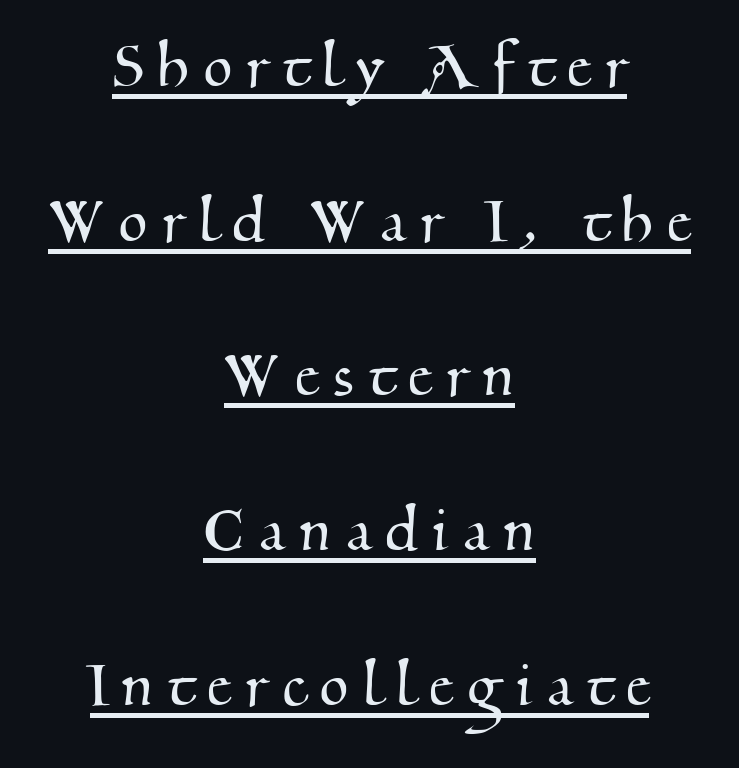
{"serif": "yes", "width": "normal", "stroke_contrast": "medium", "x_height": "small", "monospaced": "no", "underline": "yes", "align": "center", "line_spacing": "loose", "line_spacing_ratio": 2.09, "letter_spacing": "wide", "letter_spacing_em": 0.21, "glyph_px": 74}
